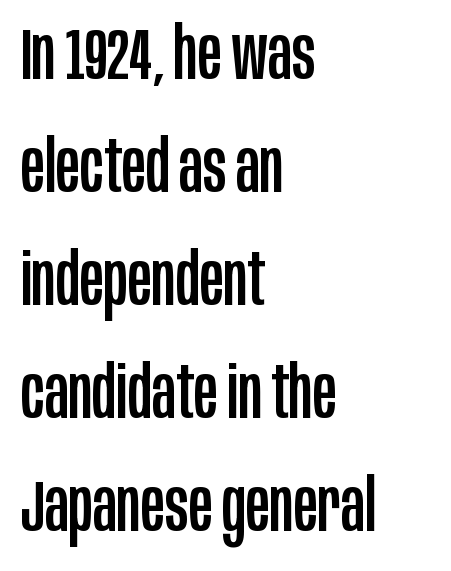
{"serif": "no", "italic": "no", "width": "condensed", "stroke_contrast": "low", "x_height": "large", "monospaced": "no", "underline": "no", "align": "left", "line_spacing": "normal", "line_spacing_ratio": 1.57, "letter_spacing": "normal", "letter_spacing_em": 0.0, "glyph_px": 72}
